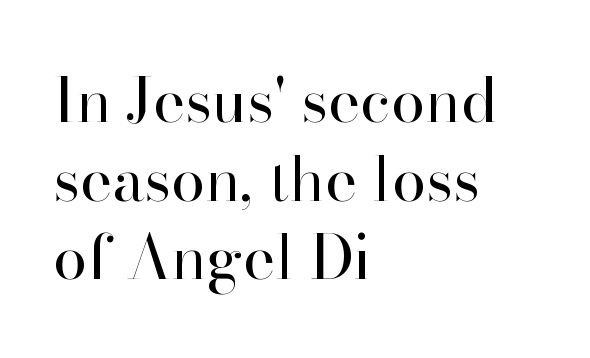
Q: Is the text bold? A: No.
Q: Is the text italic (slanted)? A: No, it is upright.
Q: Is the typeface a serif or a sans-serif typeface? A: Serif.
Q: Is the text underlined? A: No.
Q: How is the paragraph aligned? A: Left-aligned.
Q: Is the spacing between letters normal or unusually wide? A: Normal.
Q: Is the spacing between lines tight, normal or loose? A: Normal.
Q: Width (condensed, normal, or wide)? A: Normal.
Q: Stroke contrast? A: High.
Q: x-height? A: Small.
Q: Monospaced? A: No.
